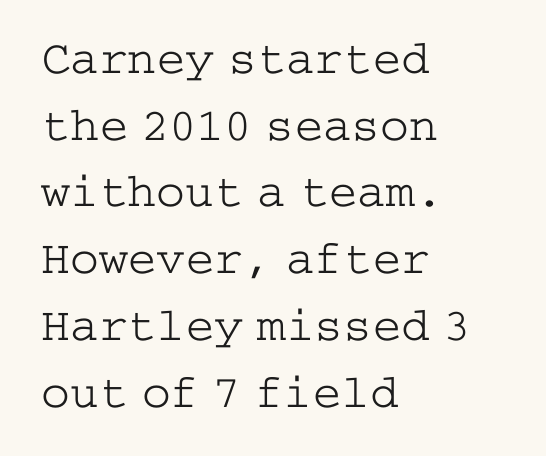
{"serif": "yes", "italic": "no", "bold": "no", "weight": "light", "width": "wide", "stroke_contrast": "low", "x_height": "medium", "underline": "no", "align": "left", "line_spacing": "normal", "line_spacing_ratio": 1.39, "letter_spacing": "normal", "letter_spacing_em": 0.0, "glyph_px": 48}
